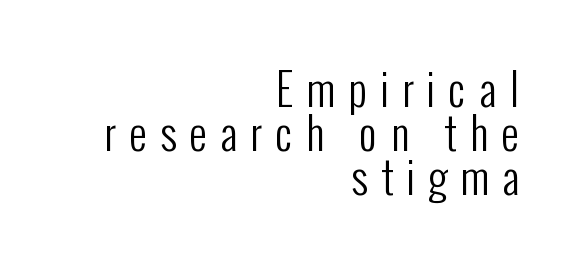
The image shows 44 px regular-weight, condensed sans-serif type, upright; set right-aligned, tight line spacing (1.0x), unusually wide letter spacing (+0.3 em), not underlined; low stroke contrast and a medium x-height.
